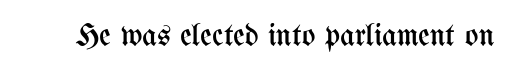
The image shows 32 px regular-weight, condensed type, upright; set normal letter spacing, not underlined; medium stroke contrast and a medium x-height.
